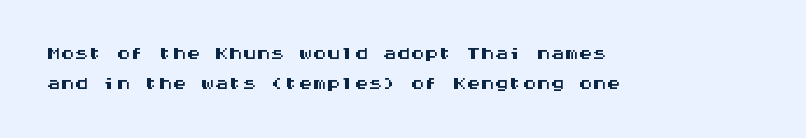
The image shows 28 px wide sans-serif type, upright, monospaced; set left-aligned, tight line spacing (1.08x), normal letter spacing, not underlined; medium stroke contrast and a large x-height.
